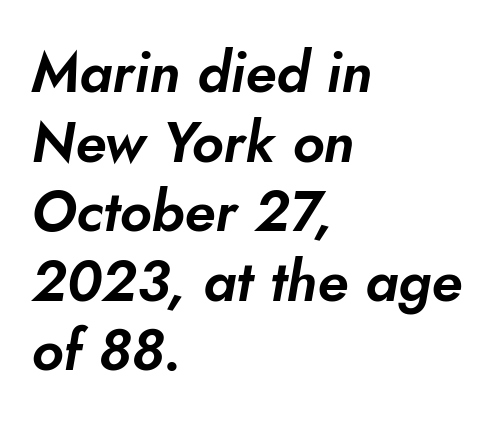
Spacing verdict: proportional, widths tailored to each character. The text was rendered using a sans face with plain stroke endings. Spacing between characters is what you'd get straight out of the box. Clear beneath every line of the passage. A student would call this left alignment; a typographer would say flush left, rag right.
